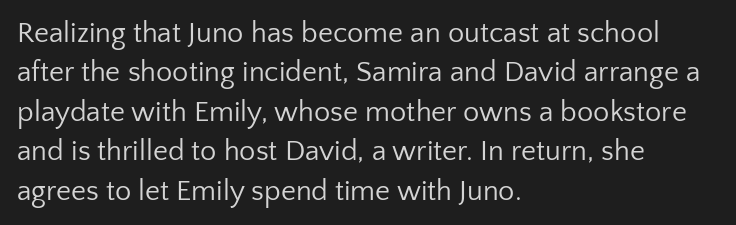
The image shows 29 px regular-weight sans-serif type, upright; set left-aligned, normal line spacing (1.36x), normal letter spacing, not underlined; low stroke contrast and a medium x-height.
